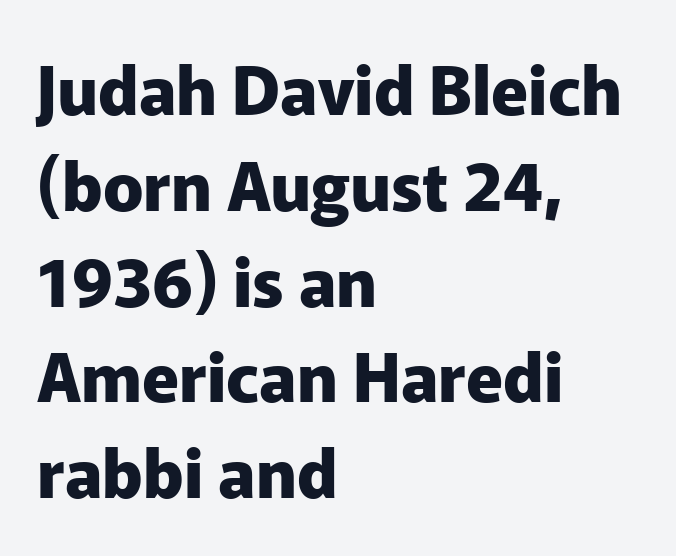
The image shows 67 px heavy sans-serif type, upright; set left-aligned, normal line spacing (1.43x), normal letter spacing, not underlined; low stroke contrast and a medium x-height.
